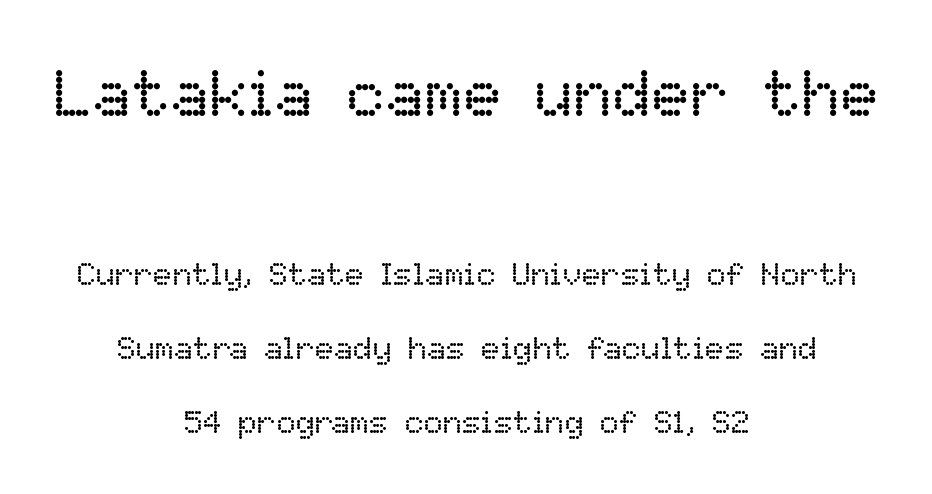
The image shows 65 px regular-weight type, upright; set centered, loose line spacing (2.31x), normal letter spacing, not underlined; the first (top) block is 2.03x larger; low stroke contrast and a medium x-height.
